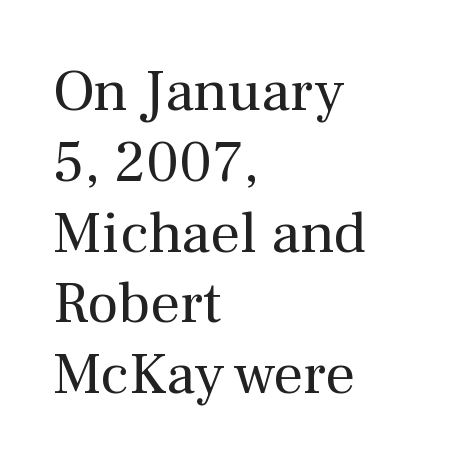
The image shows 59 px regular-weight serif type, upright; set left-aligned, line spacing 1.2x, normal letter spacing, not underlined; medium stroke contrast and a medium x-height.
